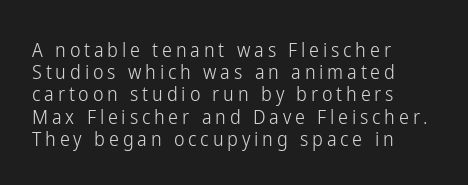
Q: Is the text bold? A: No.
Q: Is the text italic (slanted)? A: No, it is upright.
Q: Is the text underlined? A: No.
Q: How is the paragraph aligned? A: Left-aligned.
Q: Is the spacing between lines tight, normal or loose? A: Tight.
